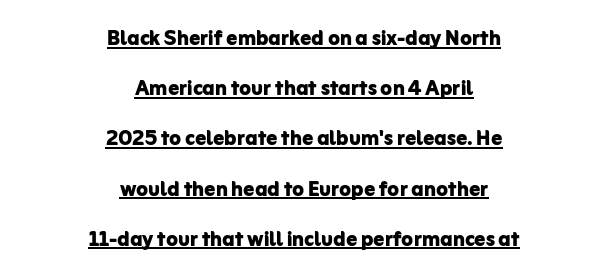
Q: Is the text bold? A: Yes.
Q: Is the text italic (slanted)? A: No, it is upright.
Q: Is the text underlined? A: Yes.
Q: How is the paragraph aligned? A: Centered.
Q: Is the spacing between letters normal or unusually wide? A: Normal.
